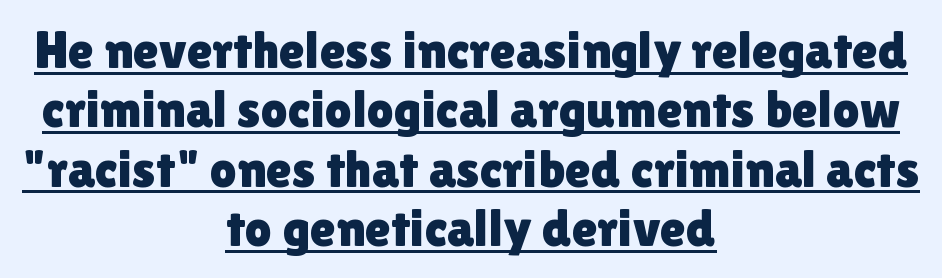
The image shows 53 px sans-serif type, upright; set centered, tight line spacing (1.12x), normal letter spacing, underlined; a medium x-height.
